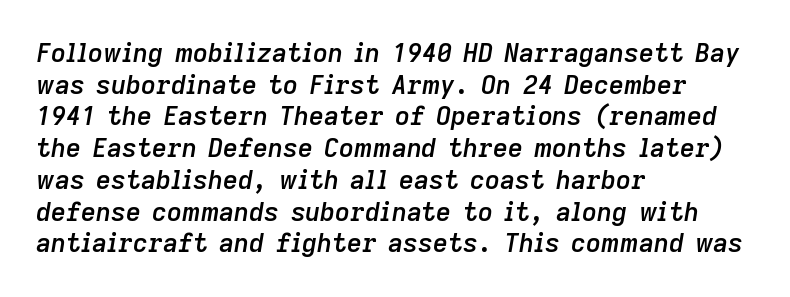
Q: Is the text bold? A: Semi-bold.
Q: Is the text italic (slanted)? A: Yes, it leans right by about 9 degrees.
Q: Is the text underlined? A: No.
Q: How is the paragraph aligned? A: Left-aligned.
Q: Is the spacing between letters normal or unusually wide? A: Normal.
